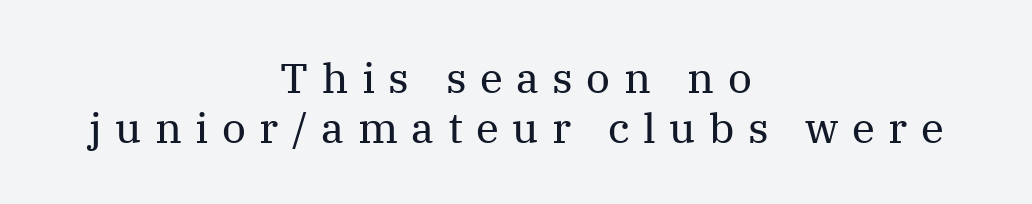
Q: Is the text bold? A: No.
Q: Is the text italic (slanted)? A: No, it is upright.
Q: Is the typeface a serif or a sans-serif typeface? A: Serif.
Q: Is the text underlined? A: No.
Q: How is the paragraph aligned? A: Centered.
Q: Is the spacing between letters normal or unusually wide? A: Unusually wide.
Q: Width (condensed, normal, or wide)? A: Normal.
Q: Stroke contrast? A: Medium.
Q: x-height? A: Medium.
Q: Monospaced? A: No.
